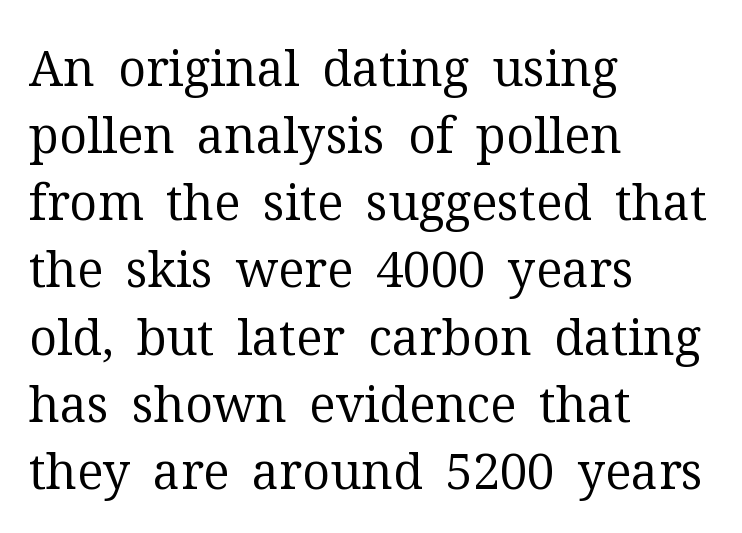
Q: Is the text bold? A: No.
Q: Is the text italic (slanted)? A: No, it is upright.
Q: Is the typeface a serif or a sans-serif typeface? A: Serif.
Q: Is the text underlined? A: No.
Q: How is the paragraph aligned? A: Left-aligned.
Q: Is the spacing between letters normal or unusually wide? A: Normal.
Q: Is the spacing between lines tight, normal or loose? A: Normal.
Q: Width (condensed, normal, or wide)? A: Normal.
Q: Stroke contrast? A: Medium.
Q: x-height? A: Medium.
Q: Monospaced? A: No.
